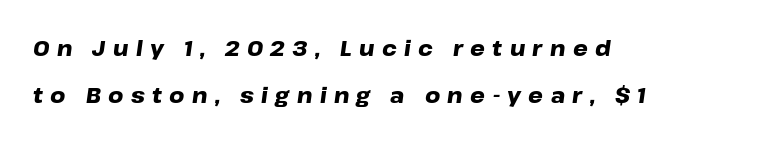
{"italic": "yes", "lean": "right", "slant_degrees": 8, "bold": "yes", "underline": "no", "align": "left", "line_spacing": "loose", "line_spacing_ratio": 2.22, "letter_spacing": "wide", "letter_spacing_em": 0.35, "glyph_px": 21}
